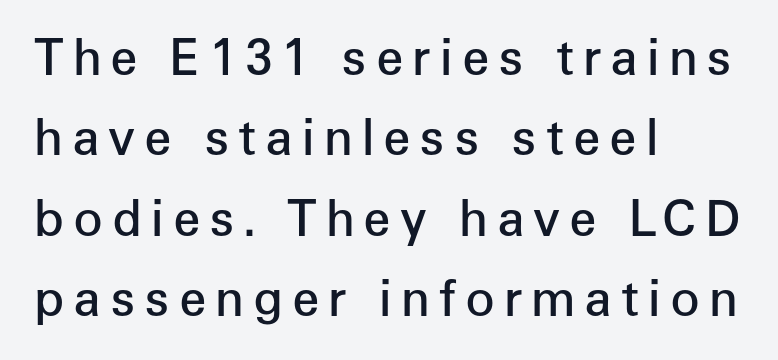
Every row of glyphs begins at an identical x-position on the left. The lettering holds an erect, upright posture throughout. What weight is shown? A semibold, between regular and bold. The words here are not underlined.
